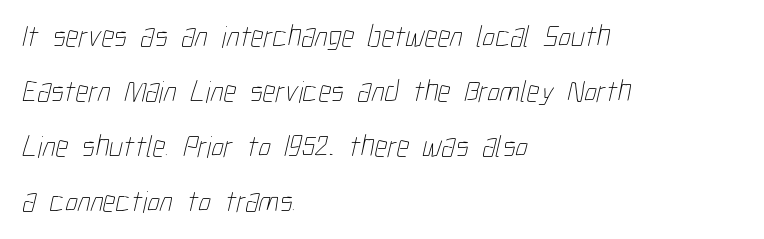
The image shows 31 px thin, condensed type; set left-aligned, line spacing 1.77x, normal letter spacing, not underlined; low stroke contrast and a medium x-height.
